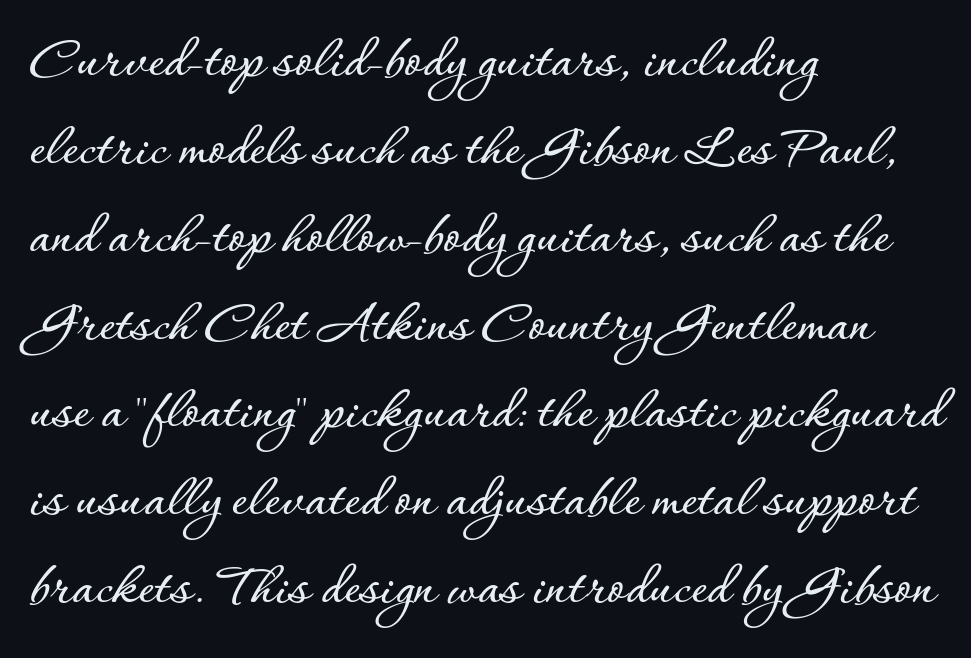
The image shows 61 px text type; set left-aligned, normal line spacing (1.44x), normal letter spacing, not underlined; low stroke contrast and a small x-height.
